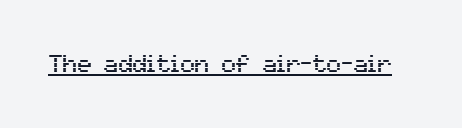
Default kerning and tracking; the words read as compact shapes. Notice how the stems are strictly vertical — no italics here. The glyphs are accompanied by a horizontal stroke just below them.
